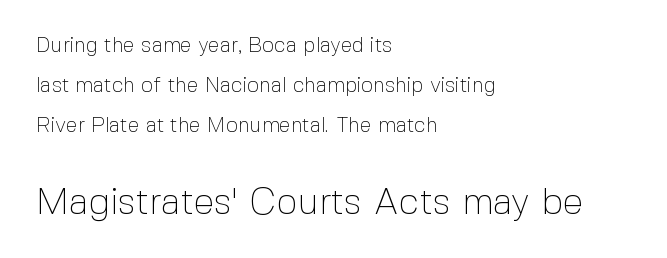
The image shows 37 px thin sans-serif type, upright; set left-aligned, loose line spacing (1.91x), normal letter spacing, not underlined; the second (bottom) block is 1.76x larger; a medium x-height.
